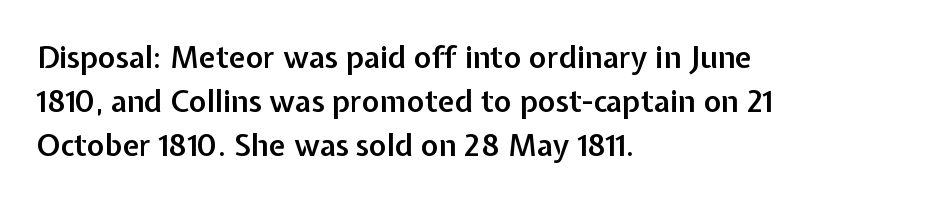
Q: Is the text bold? A: Semi-bold.
Q: Is the text italic (slanted)? A: No, it is upright.
Q: Is the typeface a serif or a sans-serif typeface? A: Sans-serif.
Q: Is the text underlined? A: No.
Q: How is the paragraph aligned? A: Left-aligned.
Q: Is the spacing between letters normal or unusually wide? A: Normal.
Q: Is the spacing between lines tight, normal or loose? A: Normal.
Q: Width (condensed, normal, or wide)? A: Normal.
Q: Stroke contrast? A: Low.
Q: x-height? A: Medium.
Q: Monospaced? A: No.
